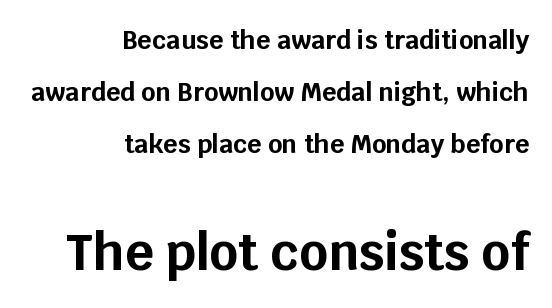
Q: Is the text bold? A: Yes.
Q: Is the text italic (slanted)? A: No, it is upright.
Q: Is the typeface a serif or a sans-serif typeface? A: Sans-serif.
Q: Is the text underlined? A: No.
Q: How is the paragraph aligned? A: Right-aligned.
Q: Is the spacing between letters normal or unusually wide? A: Normal.
Q: Is the spacing between lines tight, normal or loose? A: Loose.
Q: Which block of text is set in a larger size, the first (top) or the second (bottom)? A: The second (bottom) one.
Q: Width (condensed, normal, or wide)? A: Normal.
Q: Stroke contrast? A: Low.
Q: x-height? A: Large.
Q: Monospaced? A: No.
